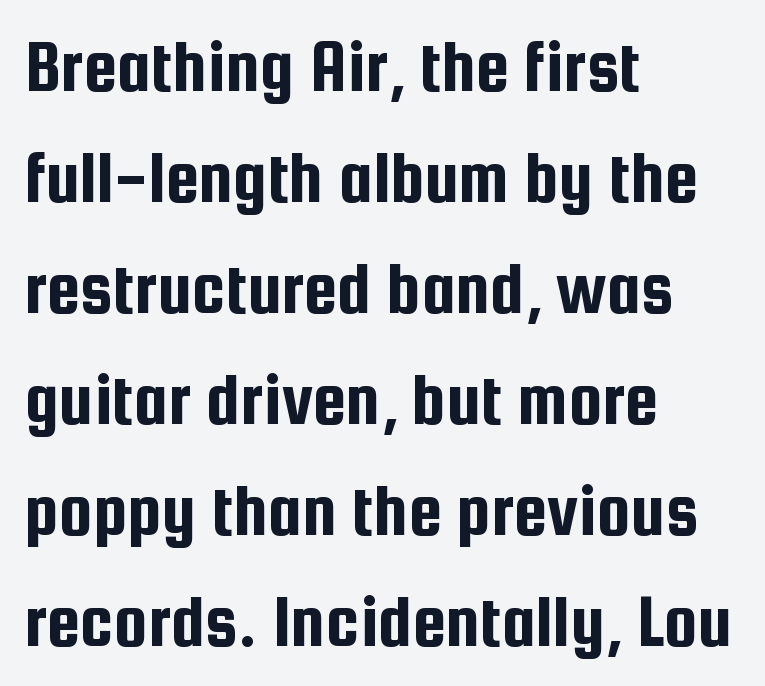
Does the copy run flush right? No — it runs flush left. The letterforms sit shoulder to shoulder at normal distance. I'd call this a sans setting — the letters go barefoot. A roman cut, with each character standing at attention. The passage shown is typed in a proportional face where columns would drift. How would I describe the line gaps? Plain and ordinary.
